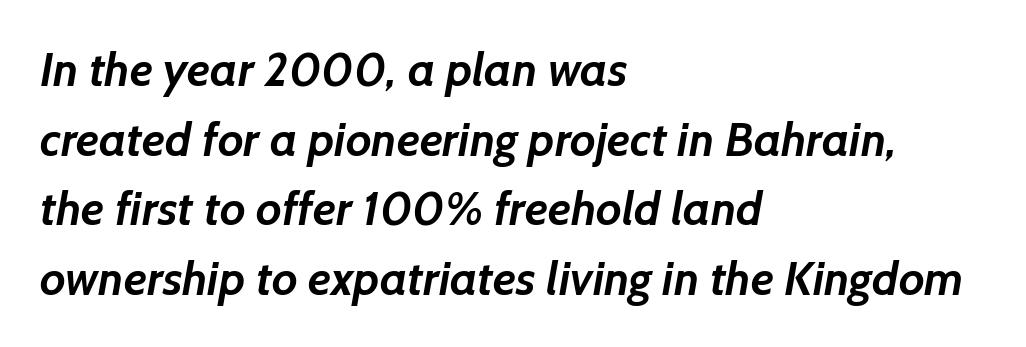
Line beginnings align vertically; line endings do not. Does the leading feel generous? No, just average. Strokes here are thick enough to call this a true bold. Nobody drew a line under any word here.
